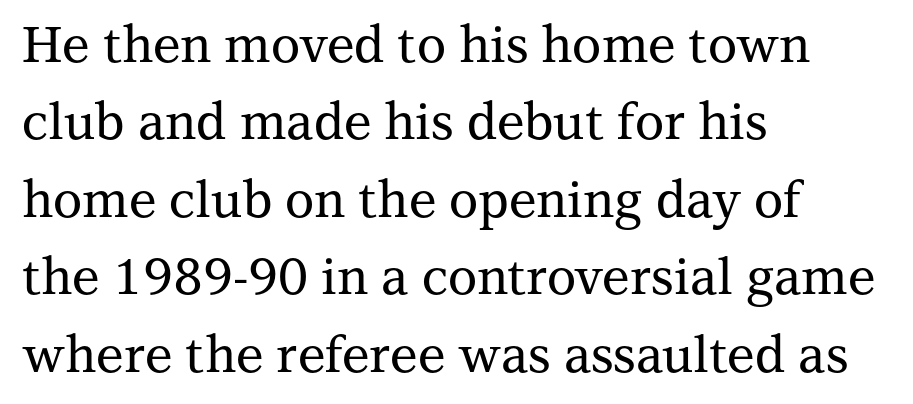
Q: Is the text italic (slanted)? A: No, it is upright.
Q: Is the typeface a serif or a sans-serif typeface? A: Serif.
Q: Is the text underlined? A: No.
Q: How is the paragraph aligned? A: Left-aligned.
Q: Is the spacing between letters normal or unusually wide? A: Normal.
Q: Is the spacing between lines tight, normal or loose? A: Normal.
Q: Width (condensed, normal, or wide)? A: Normal.
Q: Stroke contrast? A: Medium.
Q: x-height? A: Medium.
Q: Monospaced? A: No.
